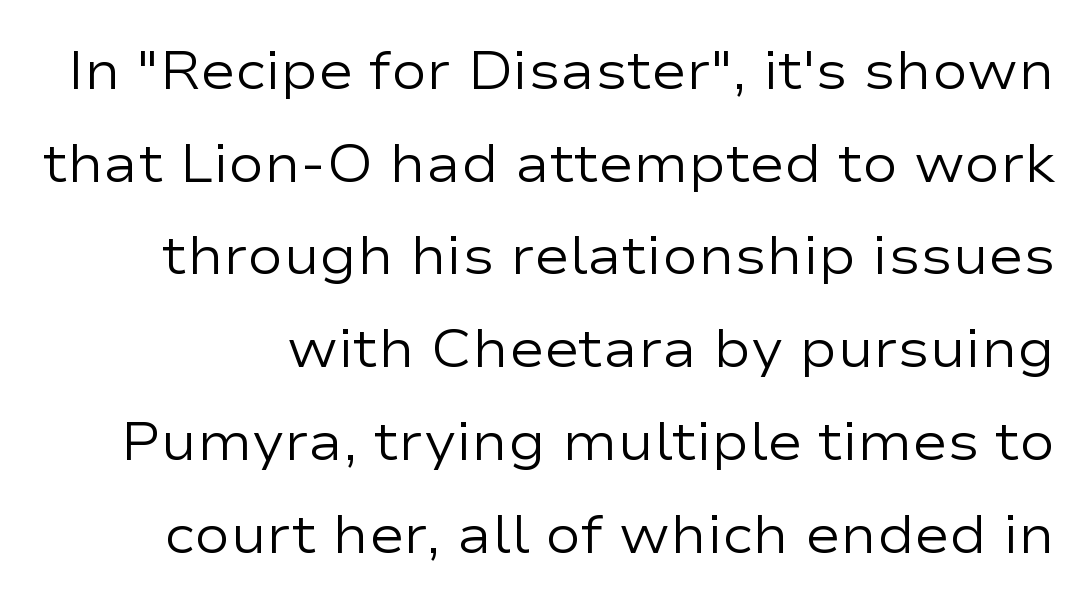
Q: Is the text bold? A: No.
Q: Is the text italic (slanted)? A: No, it is upright.
Q: Is the typeface a serif or a sans-serif typeface? A: Sans-serif.
Q: Is the text underlined? A: No.
Q: Is the spacing between letters normal or unusually wide? A: Normal.
Q: Width (condensed, normal, or wide)? A: Wide.
Q: Stroke contrast? A: Low.
Q: x-height? A: Medium.
Q: Monospaced? A: No.
